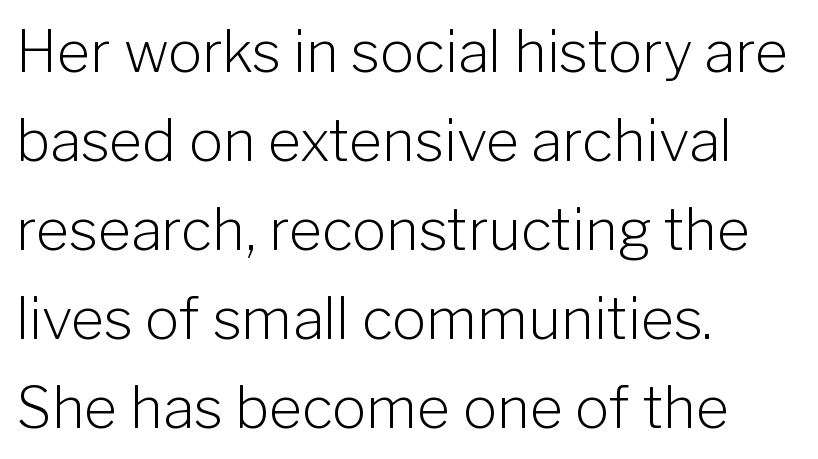
{"serif": "no", "italic": "no", "bold": "no", "weight": "light", "width": "normal", "stroke_contrast": "low", "x_height": "medium", "monospaced": "no", "underline": "no", "align": "left", "line_spacing": "normal", "line_spacing_ratio": 1.56, "letter_spacing": "normal", "letter_spacing_em": 0.0, "glyph_px": 57}
